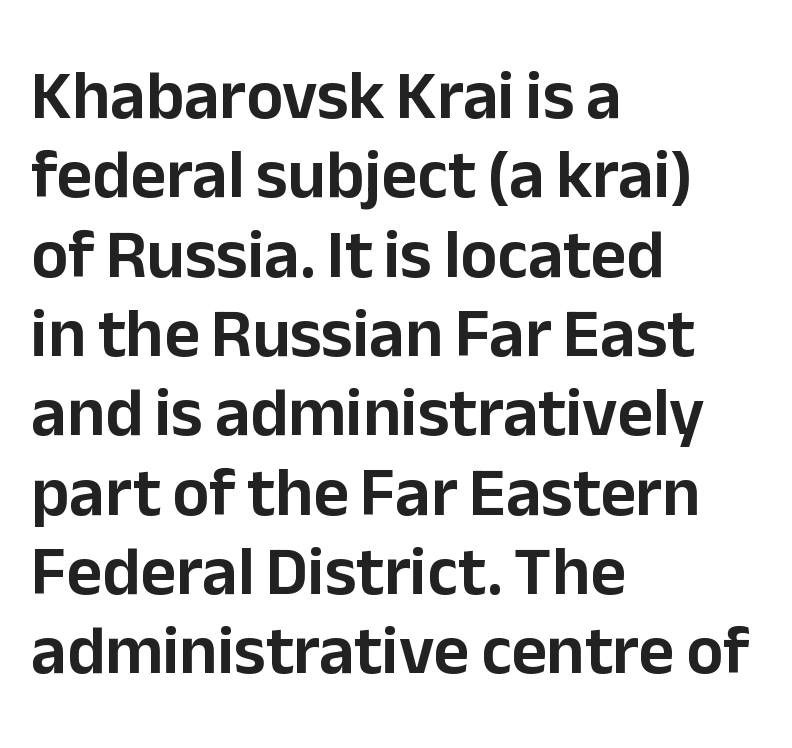
In CSS terms this would be text-align: left. Line spacing here is tight. A typesetter would mark this as roman, not italic. Think of a printed novel: that variable character pitch is what you see here.
